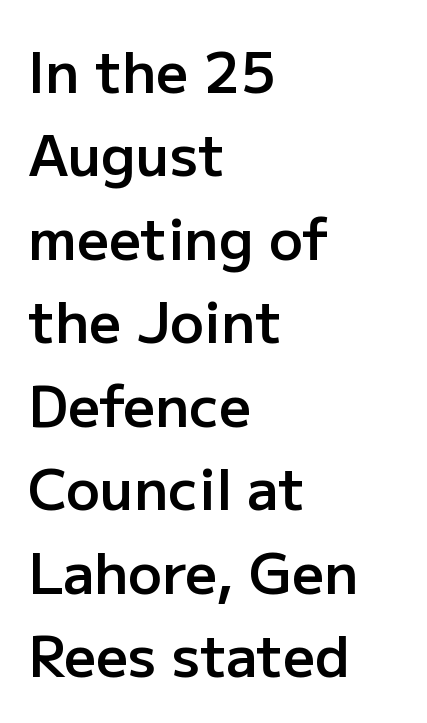
{"serif": "no", "italic": "no", "bold": "semi", "weight": "semibold", "width": "normal", "stroke_contrast": "low", "x_height": "medium", "monospaced": "no", "underline": "no", "align": "left", "line_spacing": "normal", "line_spacing_ratio": 1.49, "letter_spacing": "normal", "letter_spacing_em": 0.0, "glyph_px": 56}
